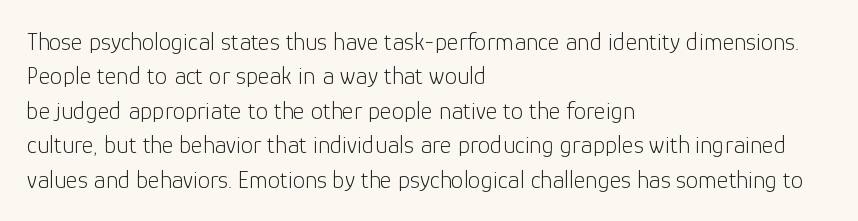
Q: Is the text bold? A: No.
Q: Is the text italic (slanted)? A: No, it is upright.
Q: Is the text underlined? A: No.
Q: How is the paragraph aligned? A: Left-aligned.
Q: Is the spacing between letters normal or unusually wide? A: Normal.
Q: Is the spacing between lines tight, normal or loose? A: Normal.
